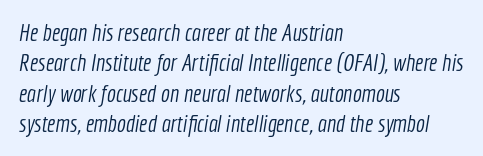
The paragraph shown leans on its left margin. This rendering features lettering with no underline. How are the letters spaced? Ordinarily, with no added tracking. A normal amount of white space separates one row of letters from the next.
